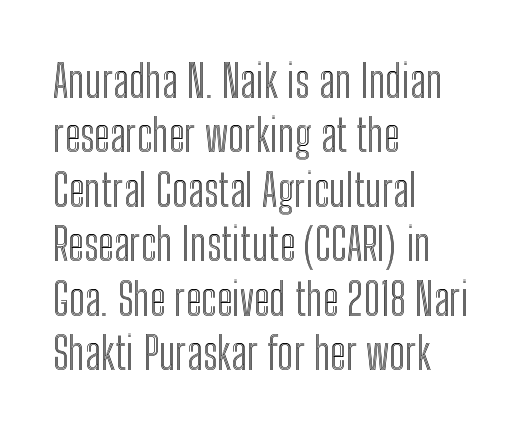
The image shows 45 px condensed type, upright; set left-aligned, line spacing 1.21x, normal letter spacing, not underlined; a medium x-height.
